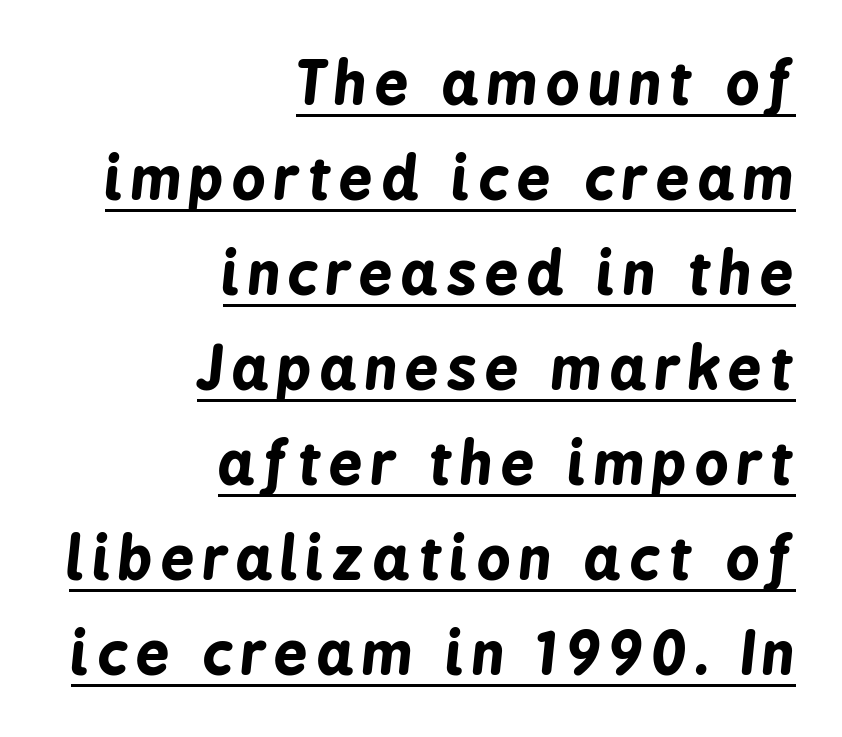
Q: Is the text bold? A: Yes.
Q: Is the text italic (slanted)? A: Yes, it leans right by about 6 degrees.
Q: Is the text underlined? A: Yes.
Q: How is the paragraph aligned? A: Right-aligned.
Q: Is the spacing between lines tight, normal or loose? A: Normal.
Q: Width (condensed, normal, or wide)? A: Condensed.
Q: Stroke contrast? A: Low.
Q: x-height? A: Medium.
Q: Monospaced? A: No.
